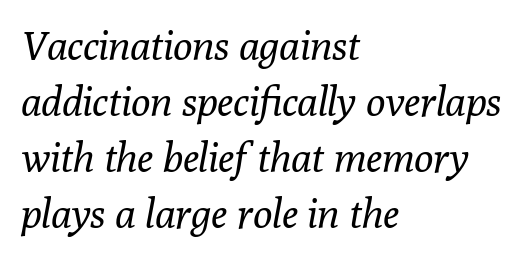
Q: Is the text bold? A: No.
Q: Is the text italic (slanted)? A: Yes, it leans right by about 10 degrees.
Q: Is the typeface a serif or a sans-serif typeface? A: Serif.
Q: Is the text underlined? A: No.
Q: How is the paragraph aligned? A: Left-aligned.
Q: Is the spacing between letters normal or unusually wide? A: Normal.
Q: Is the spacing between lines tight, normal or loose? A: Normal.
Q: Width (condensed, normal, or wide)? A: Normal.
Q: Stroke contrast? A: Low.
Q: x-height? A: Medium.
Q: Monospaced? A: No.
